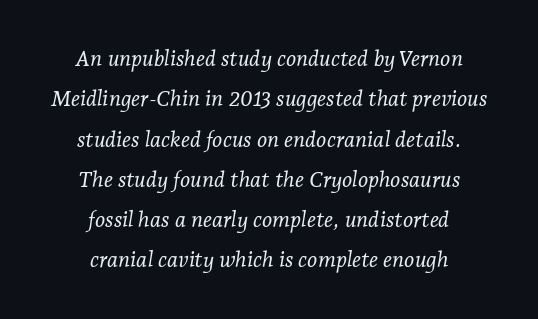
The image shows 22 px text type, italic (leaning right); set centered, line spacing 1.83x, normal letter spacing, not underlined.
